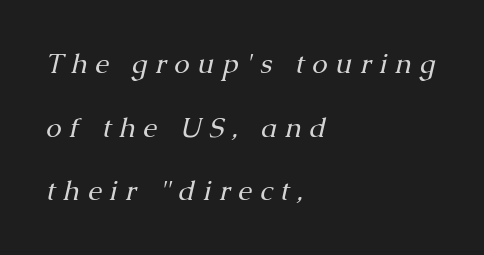
Q: Is the text bold? A: No.
Q: Is the text italic (slanted)? A: Yes, it leans right by about 13 degrees.
Q: Is the typeface a serif or a sans-serif typeface? A: Serif.
Q: Is the text underlined? A: No.
Q: How is the paragraph aligned? A: Left-aligned.
Q: Is the spacing between letters normal or unusually wide? A: Unusually wide.
Q: Is the spacing between lines tight, normal or loose? A: Loose.
Q: Width (condensed, normal, or wide)? A: Normal.
Q: Stroke contrast? A: Medium.
Q: x-height? A: Medium.
Q: Monospaced? A: No.
